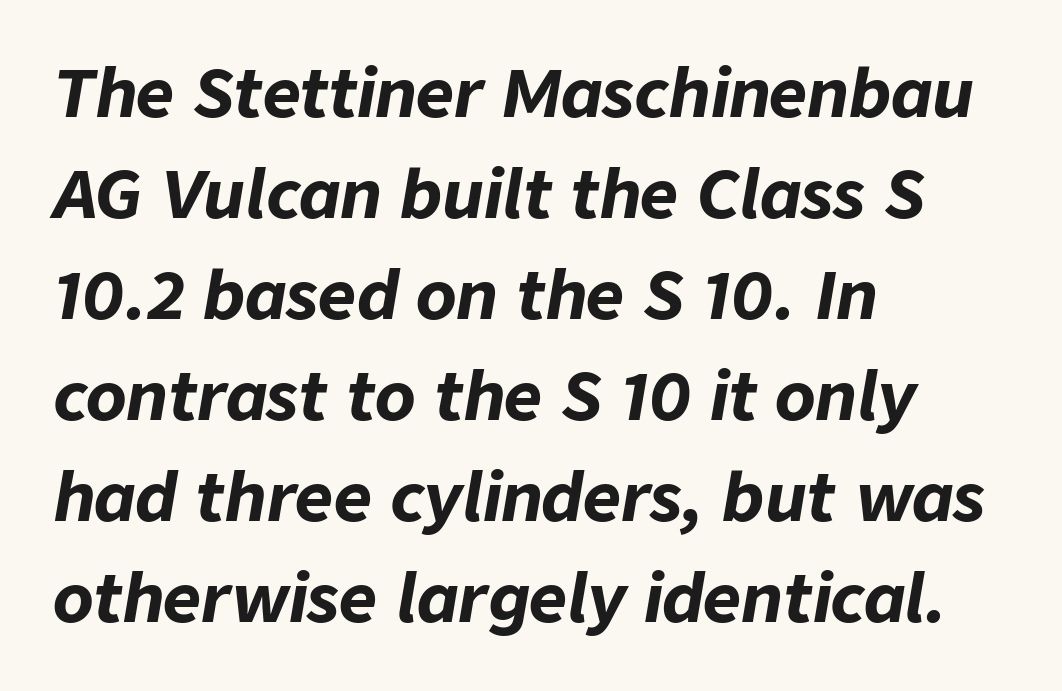
{"italic": "yes", "lean": "right", "slant_degrees": 9, "bold": "yes", "weight": "bold", "width": "normal", "stroke_contrast": "low", "x_height": "medium", "monospaced": "no", "underline": "no", "align": "left", "line_spacing": "normal", "line_spacing_ratio": 1.53, "letter_spacing": "normal", "letter_spacing_em": 0.0, "glyph_px": 66}
